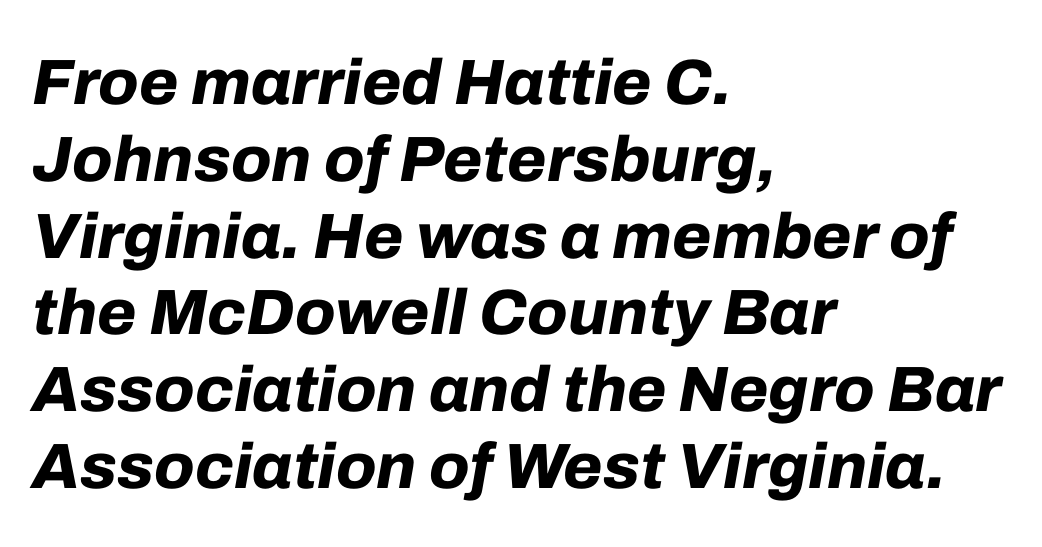
Q: Is the text bold? A: Yes.
Q: Is the text italic (slanted)? A: Yes, it leans right by about 10 degrees.
Q: Is the text underlined? A: No.
Q: How is the paragraph aligned? A: Left-aligned.
Q: Is the spacing between letters normal or unusually wide? A: Normal.
Q: Width (condensed, normal, or wide)? A: Normal.
Q: Stroke contrast? A: Low.
Q: x-height? A: Medium.
Q: Monospaced? A: No.
